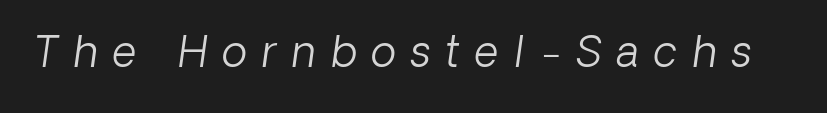
Loose tracking; the words dissolve into strings of separated letters. Bare-footed words on every line. Designer's note — italics engaged. Stems and bowls with no extra thickness — not bold. A typesetter would call this proportional, since set widths differ per character.
